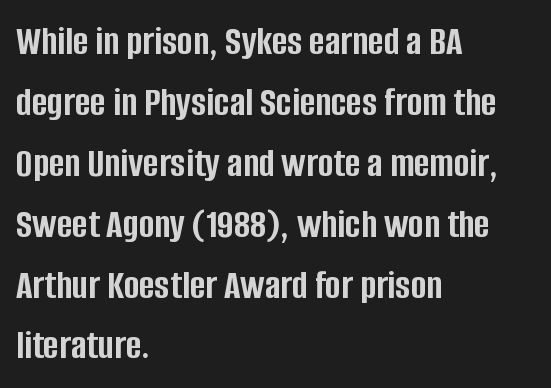
Does the leading feel generous? No, just average. Plain, unruled lines of type. The lines are quadded left. Its strokes are broad and dark, the hallmark of bold type. In terms of letterform style, serifs are entirely absent.
